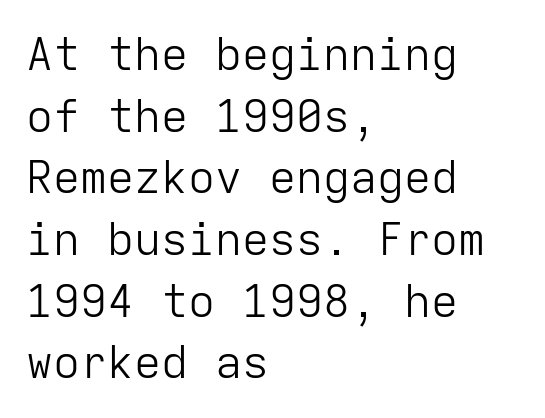
The image shows 45 px light sans-serif type, upright, monospaced; set left-aligned, normal line spacing (1.37x), normal letter spacing, not underlined; low stroke contrast and a medium x-height.
